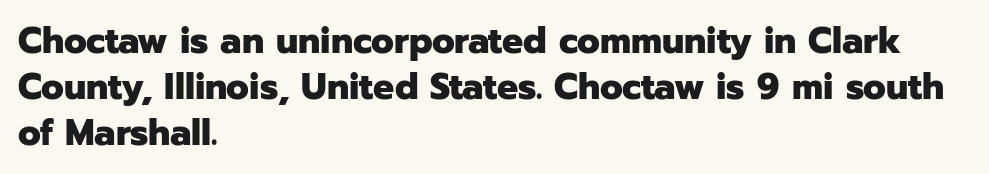
Is there any slant? The stems are plumb. Visually the block forms a straight wall on the left and a jagged coastline on the right. Each letter keeps its own natural width here, so spacing adapts to shape. Thick stems and heavy bowls — unmistakably bold. Unlike a traditional serif, this face leaves its strokes unadorned.
